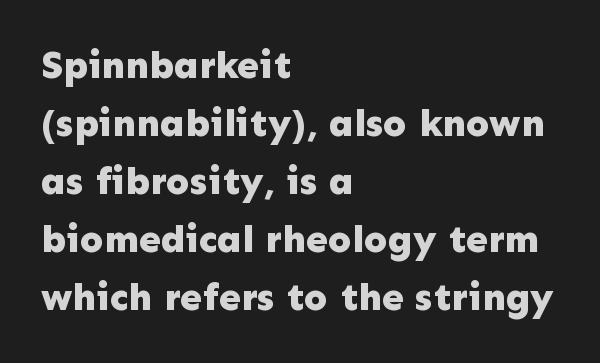
{"serif": "no", "italic": "no", "bold": "yes", "weight": "bold", "width": "normal", "stroke_contrast": "low", "x_height": "medium", "monospaced": "no", "underline": "no", "align": "left", "line_spacing": "normal", "line_spacing_ratio": 1.49, "letter_spacing": "normal", "letter_spacing_em": 0.0, "glyph_px": 39}
